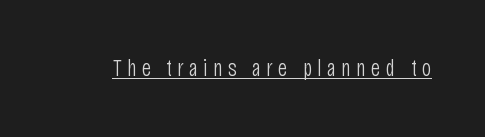
Q: Is the text bold? A: No.
Q: Is the text italic (slanted)? A: No, it is upright.
Q: Is the text underlined? A: Yes.
Q: Is the spacing between letters normal or unusually wide? A: Unusually wide.
